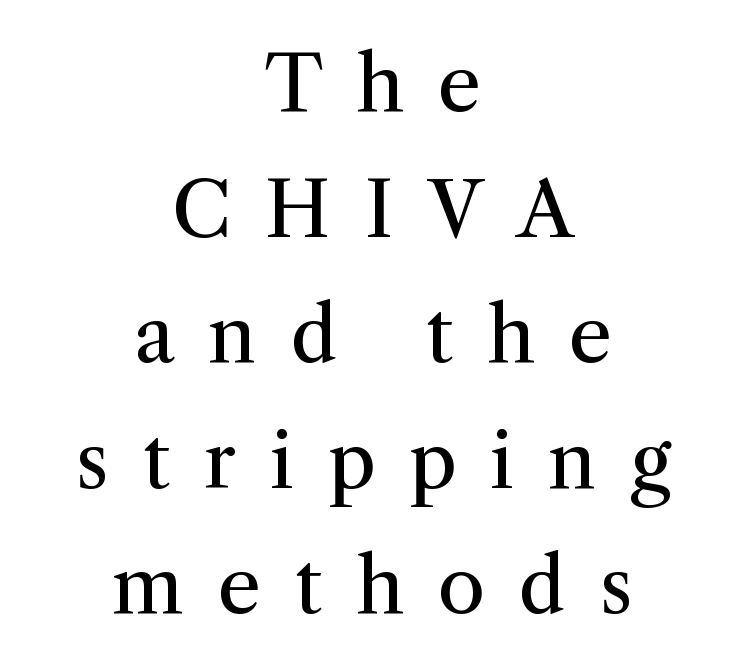
The image shows 77 px regular-weight serif type, upright; set centered, normal line spacing (1.63x), unusually wide letter spacing (+0.44 em), not underlined; medium stroke contrast and a medium x-height.
